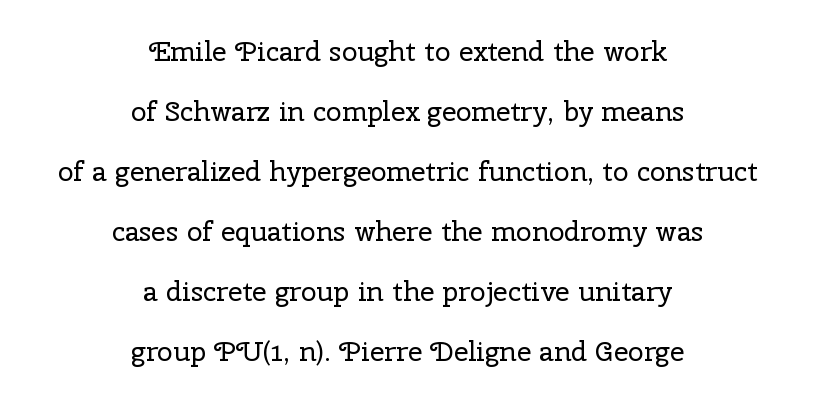
Each letter keeps its own natural width here, so spacing adapts to shape. Tracking value appears to be zero — textbook default spacing. In terms of letterform style, serifs are clearly present. Does the lettering tilt? It doesn't — this is upright. Descenders hang freely into open space. Casual observation: everything's sitting right in the middle.
